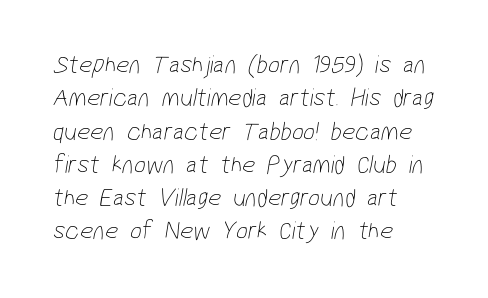
Rule under the text: the space is simply empty. Compared with typical body copy, the letter spacing here is the same. A normal amount of white space separates one row of letters from the next. Short and long lines alike share a common starting point at left. Stroke mass is kept to a normal reading level or below.
